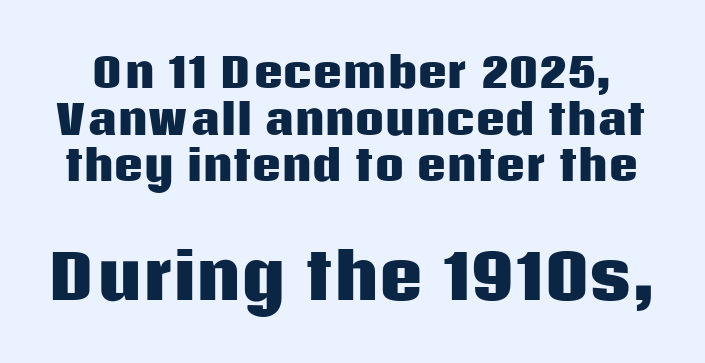
Descenders are the only things crossing below the line. Visually, the bottom section dominates because its glyphs are scaled up. In terms of leading, this rendering errs on the cramped side. Serifs: no, the terminals of the letterforms are clean. Do the letters lean? They stand straight. Think of a printed novel: that variable character pitch is what you see here.
